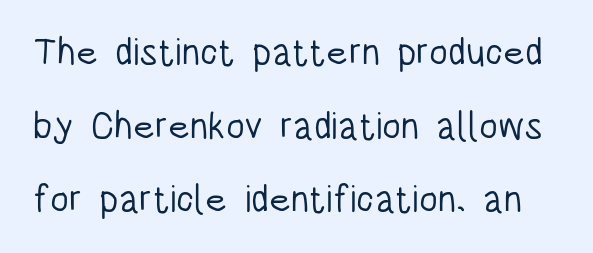
Type without underlining. The line texture is even and compact thanks to regular tracking. Rows of type keep a wide berth in the vertical direction. The rendering shows plain stroke endings on the letterforms — a sans-serif design. Character widths vary here, with narrow letters taking less room than wide ones.
